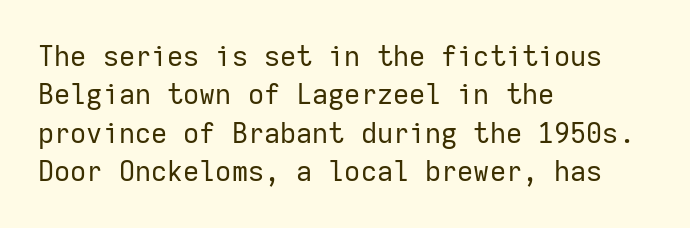
Does the copy run flush right? No — it runs flush left. The passage shown is not underscored anywhere. These lines sit exactly where default settings would place them. This is sans-serif lettering, the kind often seen on screens and signage. Posture: straight, roman, zero tilt.
